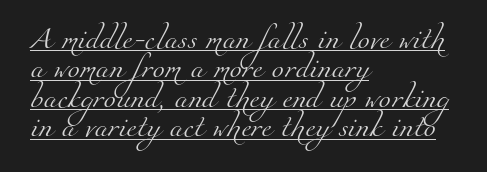
Q: Is the text bold? A: No.
Q: Is the text underlined? A: Yes.
Q: How is the paragraph aligned? A: Left-aligned.
Q: Is the spacing between letters normal or unusually wide? A: Normal.
Q: Is the spacing between lines tight, normal or loose? A: Normal.
